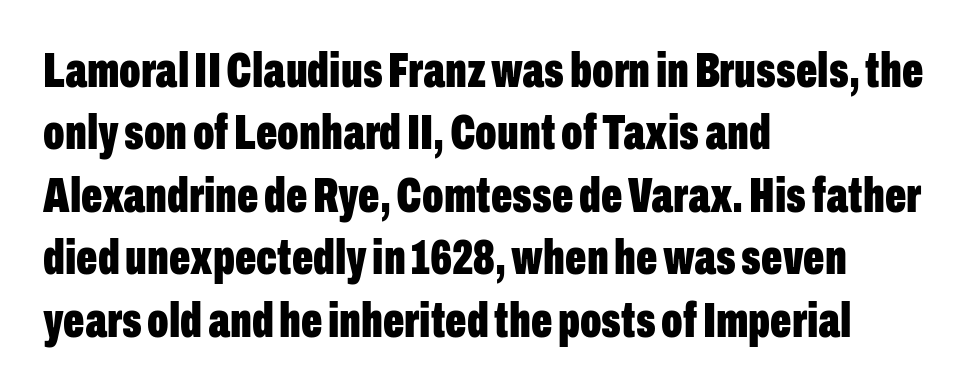
{"serif": "no", "italic": "no", "bold": "yes", "weight": "bold", "width": "condensed", "stroke_contrast": "low", "x_height": "medium", "monospaced": "no", "underline": "no", "align": "left", "line_spacing": "normal", "line_spacing_ratio": 1.25, "letter_spacing": "normal", "letter_spacing_em": 0.0, "glyph_px": 50}
